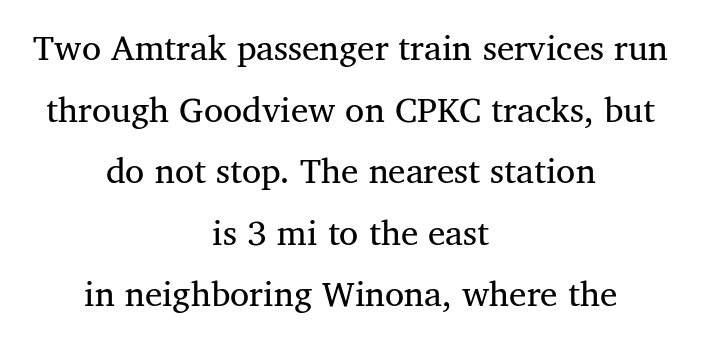
{"serif": "yes", "bold": "no", "weight": "regular", "width": "normal", "stroke_contrast": "medium", "x_height": "medium", "monospaced": "no", "underline": "no", "align": "center", "line_spacing_ratio": 1.76, "letter_spacing": "normal", "letter_spacing_em": 0.0, "glyph_px": 35}
